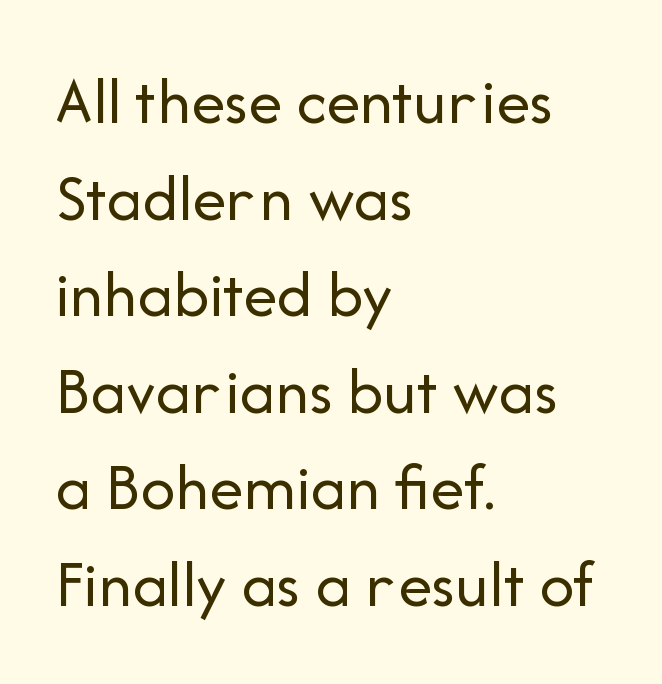
Q: Is the text bold? A: No.
Q: Is the text italic (slanted)? A: No, it is upright.
Q: Is the typeface a serif or a sans-serif typeface? A: Sans-serif.
Q: Is the text underlined? A: No.
Q: How is the paragraph aligned? A: Left-aligned.
Q: Is the spacing between letters normal or unusually wide? A: Normal.
Q: Is the spacing between lines tight, normal or loose? A: Normal.
Q: Width (condensed, normal, or wide)? A: Normal.
Q: Stroke contrast? A: Low.
Q: x-height? A: Medium.
Q: Monospaced? A: No.
